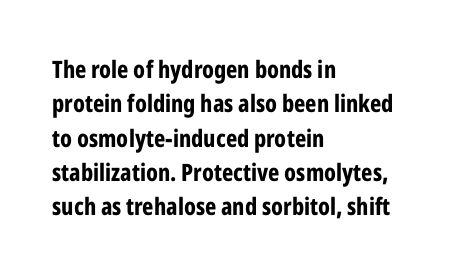
The passage shown is emphatically bold. The space directly below the letters is spotless. Italic? Not at all — the glyphs are vertical. The block of text has a typical density, with ordinary space between rows.
